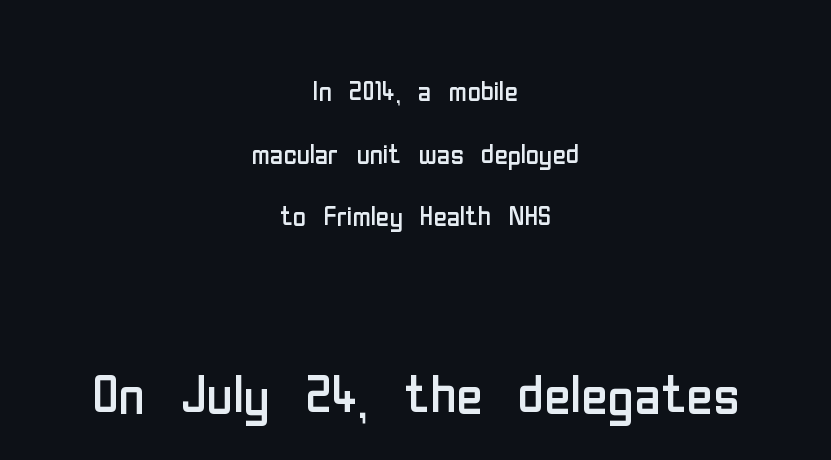
{"serif": "no", "italic": "no", "bold": "no", "weight": "regular", "width": "condensed", "stroke_contrast": "low", "x_height": "medium", "monospaced": "no", "underline": "no", "align": "center", "line_spacing_ratio": 1.74, "letter_spacing": "normal", "letter_spacing_em": 0.0, "larger_block": "second", "size_ratio": 2.0, "glyph_px": 72}
